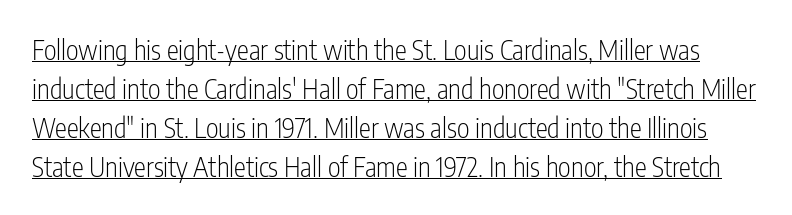
{"italic": "no", "bold": "no", "underline": "yes", "line_spacing": "normal", "line_spacing_ratio": 1.44, "letter_spacing": "normal", "letter_spacing_em": 0.0, "glyph_px": 27}
